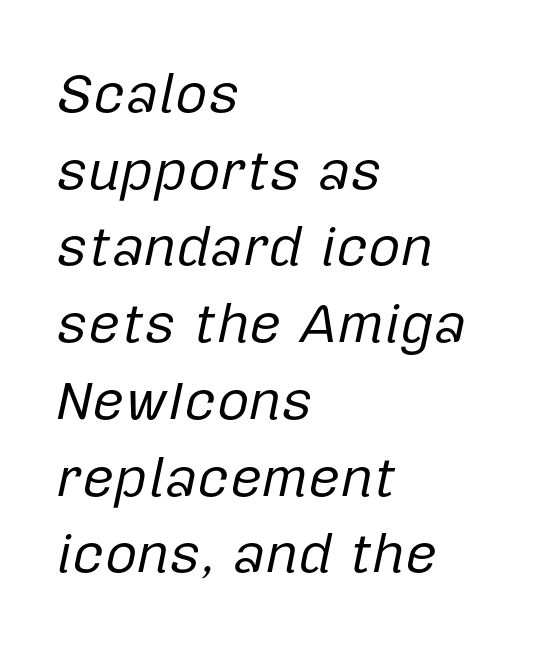
The image shows 56 px regular-weight type, italic (leaning right); set left-aligned, normal line spacing (1.37x), normal letter spacing, not underlined; low stroke contrast and a medium x-height.
